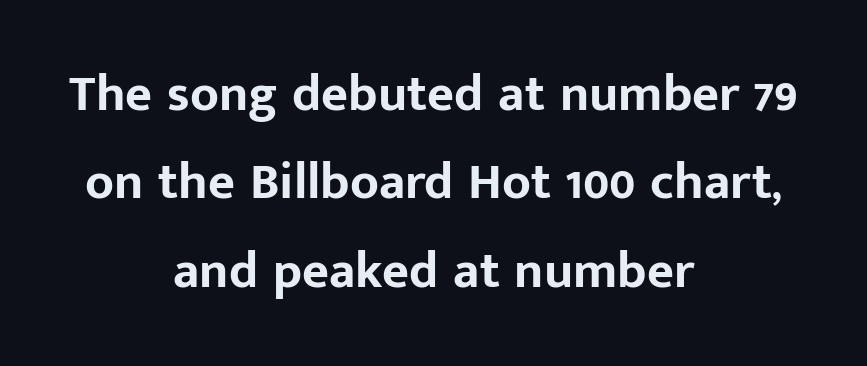
The image shows 52 px bold sans-serif type, upright; set centered, normal line spacing (1.7x), normal letter spacing, not underlined; low stroke contrast and a medium x-height.
